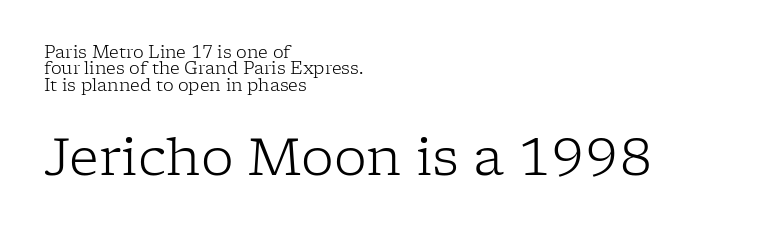
Q: Is the text bold? A: No.
Q: Is the text italic (slanted)? A: No, it is upright.
Q: Is the typeface a serif or a sans-serif typeface? A: Serif.
Q: Is the text underlined? A: No.
Q: How is the paragraph aligned? A: Left-aligned.
Q: Is the spacing between letters normal or unusually wide? A: Normal.
Q: Is the spacing between lines tight, normal or loose? A: Tight.
Q: Which block of text is set in a larger size, the first (top) or the second (bottom)? A: The second (bottom) one.
Q: Width (condensed, normal, or wide)? A: Normal.
Q: Stroke contrast? A: Low.
Q: x-height? A: Medium.
Q: Monospaced? A: No.
